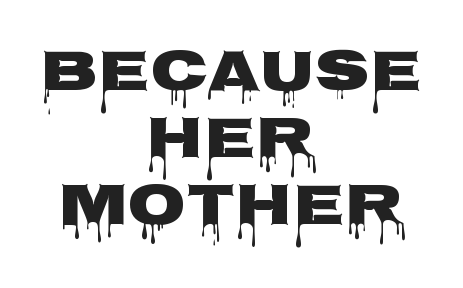
Q: Is the text italic (slanted)? A: No, it is upright.
Q: Is the typeface a serif or a sans-serif typeface? A: Sans-serif.
Q: Is the text underlined? A: No.
Q: How is the paragraph aligned? A: Centered.
Q: Is the spacing between letters normal or unusually wide? A: Normal.
Q: Is the spacing between lines tight, normal or loose? A: Tight.
Q: Width (condensed, normal, or wide)? A: Wide.
Q: Stroke contrast? A: Low.
Q: x-height? A: Large.
Q: Monospaced? A: No.
